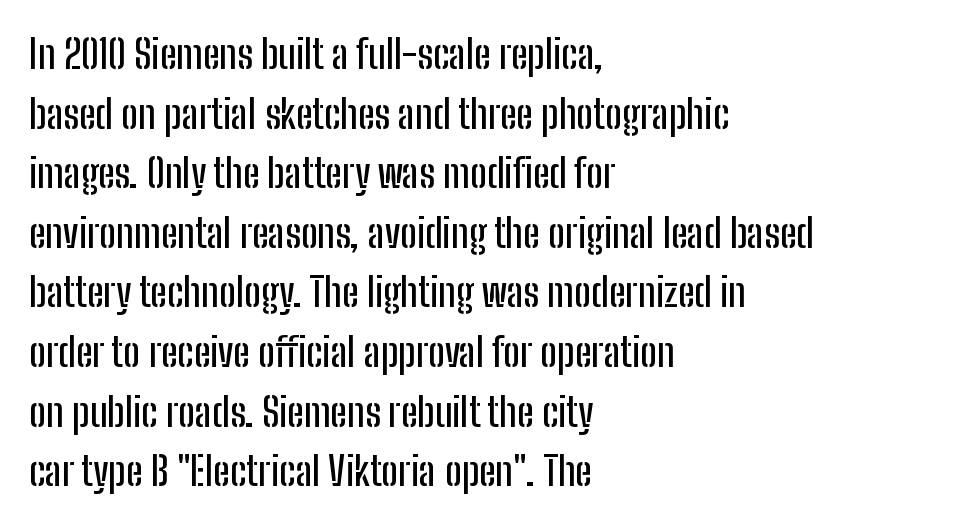
The image shows 40 px condensed sans-serif type, upright; set left-aligned, normal line spacing (1.49x), normal letter spacing, not underlined; low stroke contrast and a medium x-height.
